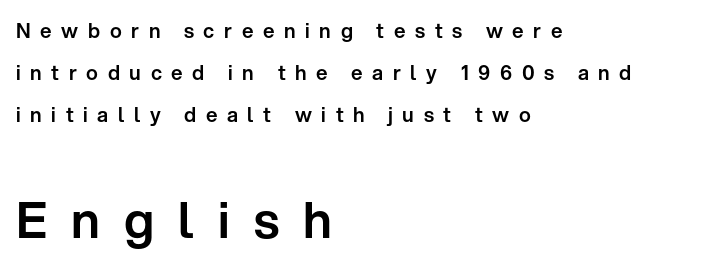
{"serif": "no", "italic": "no", "width": "normal", "stroke_contrast": "low", "x_height": "medium", "monospaced": "no", "underline": "no", "align": "left", "line_spacing": "loose", "line_spacing_ratio": 2.11, "letter_spacing": "wide", "letter_spacing_em": 0.48, "larger_block": "second", "size_ratio": 2.5, "glyph_px": 50}
